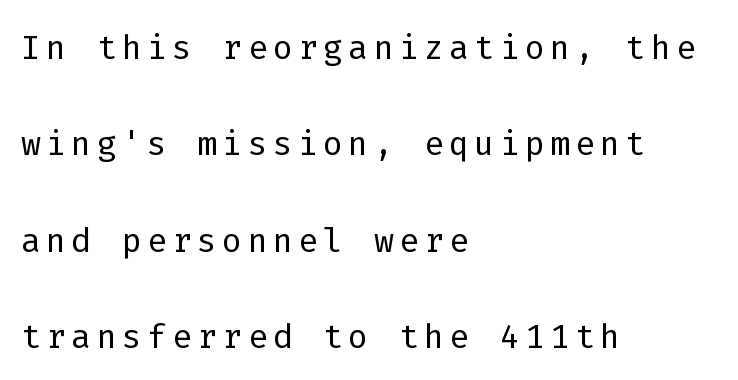
Q: Is the text bold? A: No.
Q: Is the text italic (slanted)? A: No, it is upright.
Q: Is the typeface a serif or a sans-serif typeface? A: Sans-serif.
Q: Is the text underlined? A: No.
Q: How is the paragraph aligned? A: Left-aligned.
Q: Is the spacing between lines tight, normal or loose? A: Loose.
Q: Width (condensed, normal, or wide)? A: Normal.
Q: Stroke contrast? A: Low.
Q: x-height? A: Medium.
Q: Monospaced? A: Yes.
